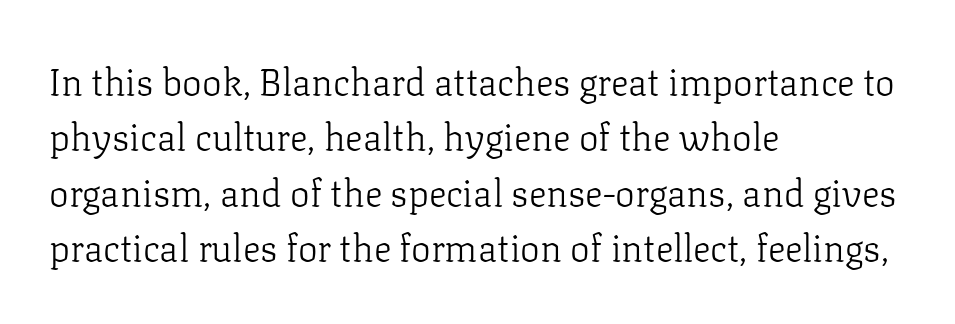
Bare-footed words on every line. Posture: vertical. Look at the tracking — it's just the regular setting, nothing added. The strokes carry an ordinary text weight at most.
